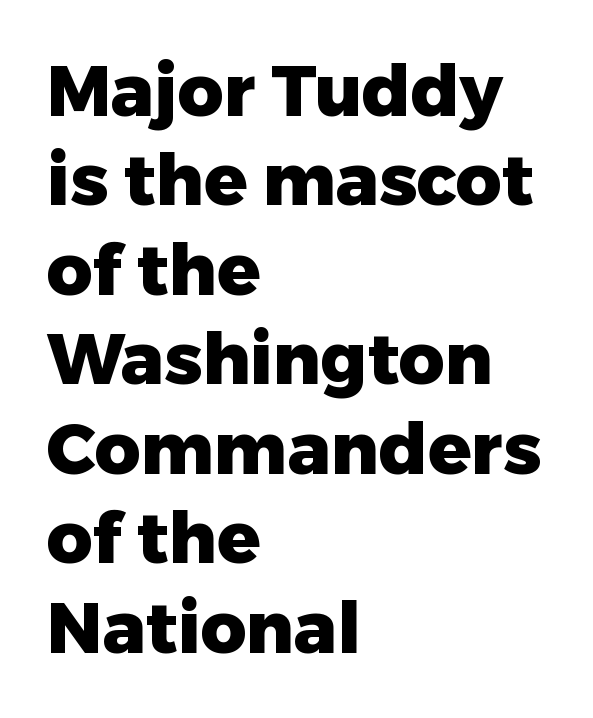
The type sits square on the baseline with zero lean. Short and long lines alike share a common starting point at left. Only glyphs here, with clear space below each row. Letterform terminals end flat and unadorned throughout the passage. Summary of vertical rhythm: regular, with standard interline spacing.
